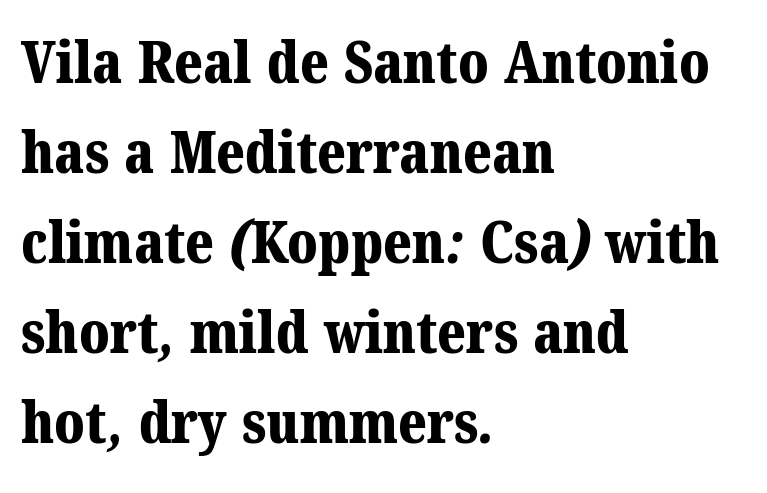
Spacing between characters is what you'd get straight out of the box. The characters look thick and weighty, a clear bold. Think of a printed novel: that variable character pitch is what you see here. Each row of text sits above clean, open space.
